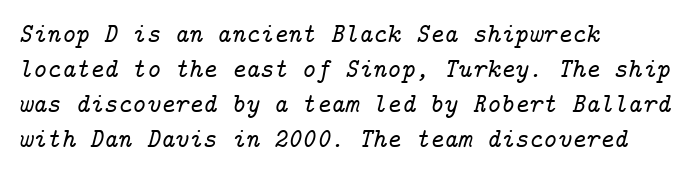
The image shows 27 px text type, italic (leaning right); set left-aligned, normal line spacing (1.3x), normal letter spacing, not underlined.
